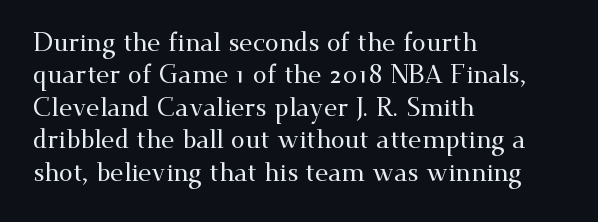
{"italic": "no", "underline": "no", "align": "left", "line_spacing": "normal", "line_spacing_ratio": 1.3, "letter_spacing": "normal", "letter_spacing_em": 0.0, "glyph_px": 25}
